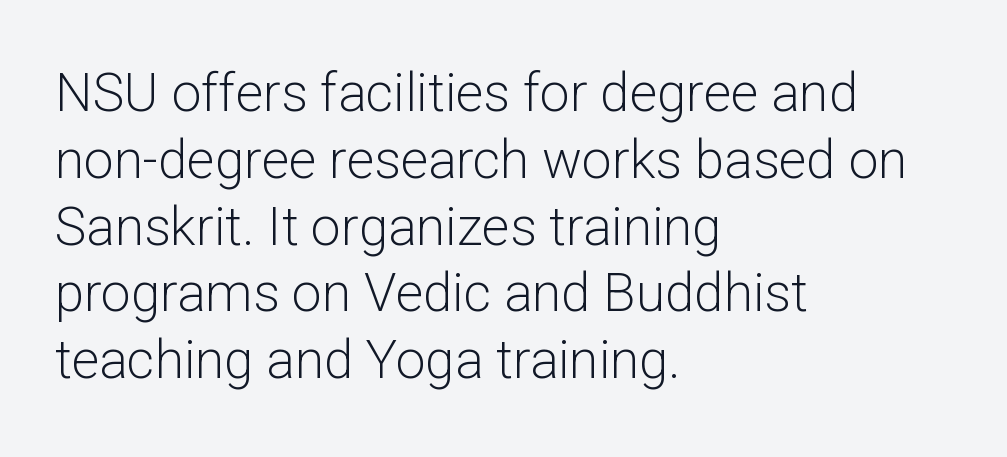
The compositor pushed each line to the left boundary. A quiet, ordinary-to-light weight characterises the typeface. The font family rendered here belongs to the sans-serif group. The letters sit at their default tracking, neither squeezed nor spread. Quick note: not italic, upright.
